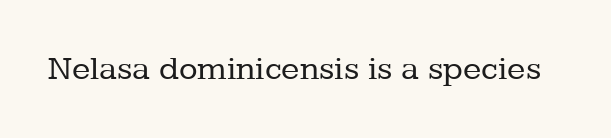
{"serif": "yes", "italic": "no", "bold": "no", "weight": "regular", "width": "normal", "stroke_contrast": "low", "x_height": "medium", "monospaced": "no", "underline": "no", "letter_spacing": "normal", "letter_spacing_em": 0.0, "glyph_px": 34}
